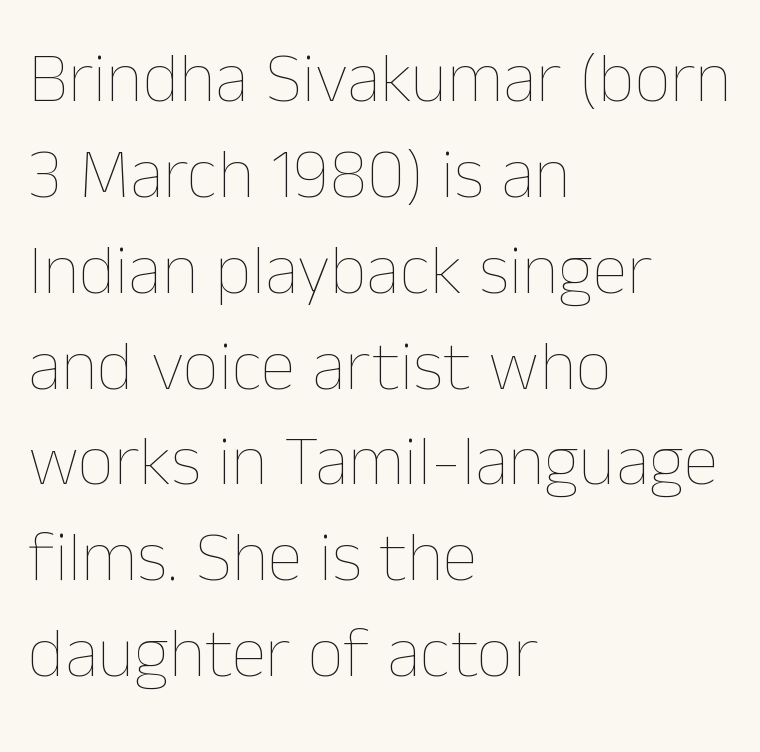
Q: Is the text bold? A: No.
Q: Is the text italic (slanted)? A: No, it is upright.
Q: Is the text underlined? A: No.
Q: How is the paragraph aligned? A: Left-aligned.
Q: Is the spacing between letters normal or unusually wide? A: Normal.
Q: Is the spacing between lines tight, normal or loose? A: Normal.
Q: Width (condensed, normal, or wide)? A: Normal.
Q: Stroke contrast? A: Low.
Q: x-height? A: Medium.
Q: Monospaced? A: No.
